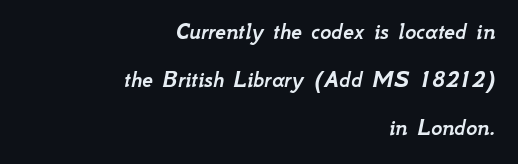
Q: Is the text italic (slanted)? A: Yes, it leans right by about 12 degrees.
Q: Is the text underlined? A: No.
Q: How is the paragraph aligned? A: Right-aligned.
Q: Is the spacing between letters normal or unusually wide? A: Normal.
Q: Is the spacing between lines tight, normal or loose? A: Loose.
